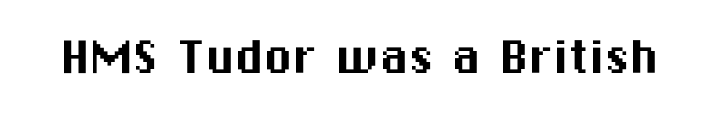
The image shows 58 px sans-serif type, upright; set normal letter spacing, not underlined; medium stroke contrast and a medium x-height.
